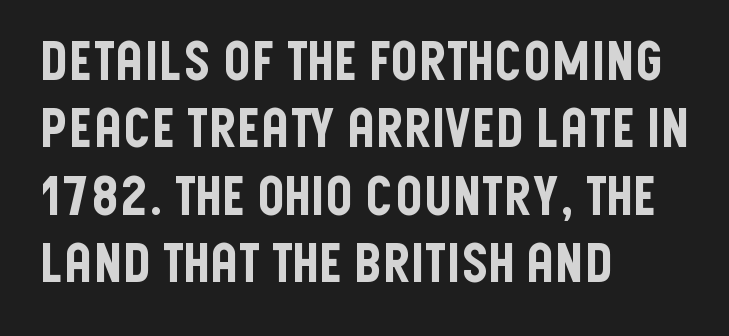
{"serif": "no", "italic": "no", "width": "condensed", "stroke_contrast": "low", "x_height": "large", "monospaced": "no", "underline": "no", "align": "left", "line_spacing": "normal", "line_spacing_ratio": 1.25, "letter_spacing": "normal", "letter_spacing_em": 0.0, "glyph_px": 54}
